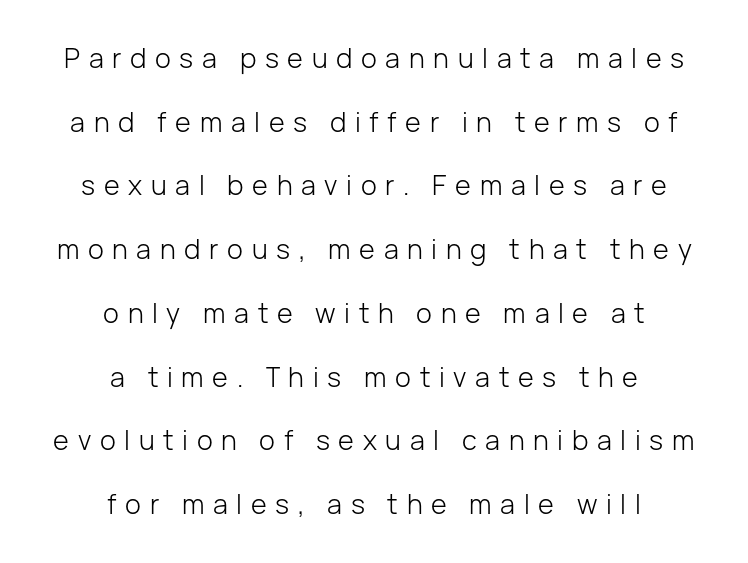
{"italic": "no", "bold": "no", "underline": "no", "align": "center", "line_spacing": "loose", "line_spacing_ratio": 2.36, "letter_spacing": "wide", "letter_spacing_em": 0.32, "glyph_px": 27}
